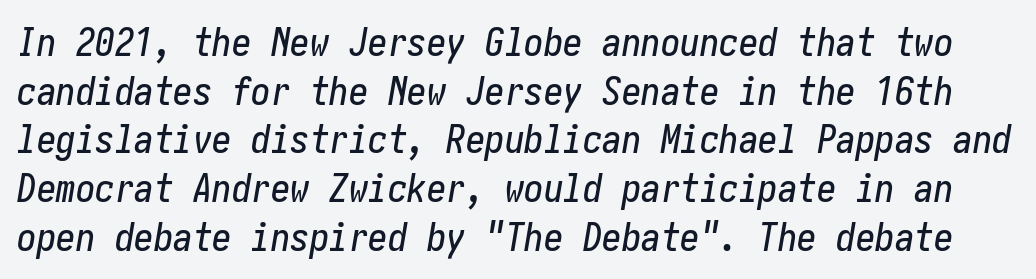
Honestly, the row spacing looks completely unremarkable. No word sits above an underline. The rendering keeps characters at their native spacing. The glyphs look as if they've been sheared to an angle.
